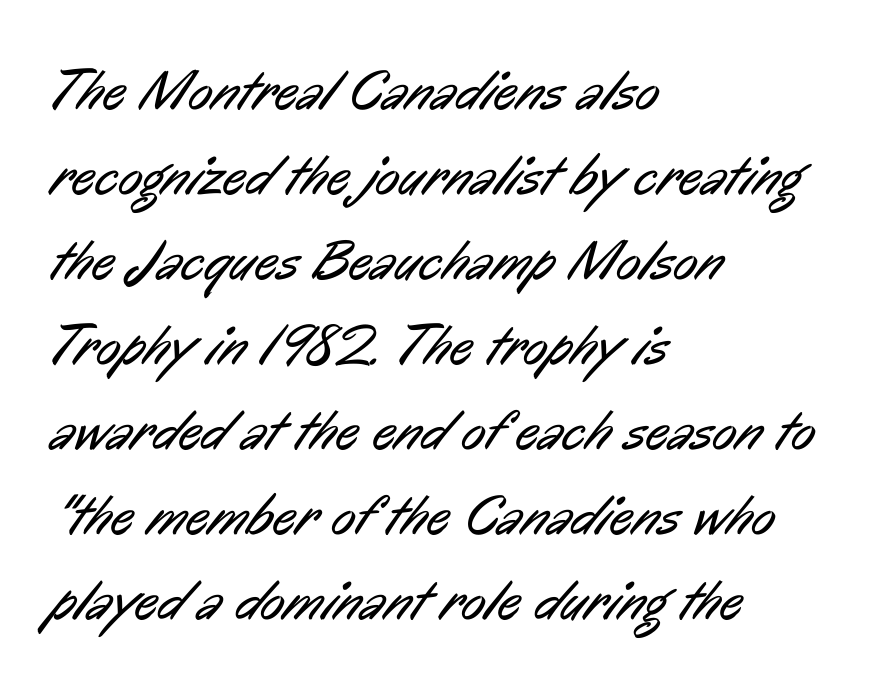
The space directly below the letters is spotless. Weight: in the light-to-regular range. This is sans-serif lettering, the kind often seen on screens and signage. Proportional: the letters do not fall into vertical columns. The lines in this sample share a left origin and differ only in where they stop.
